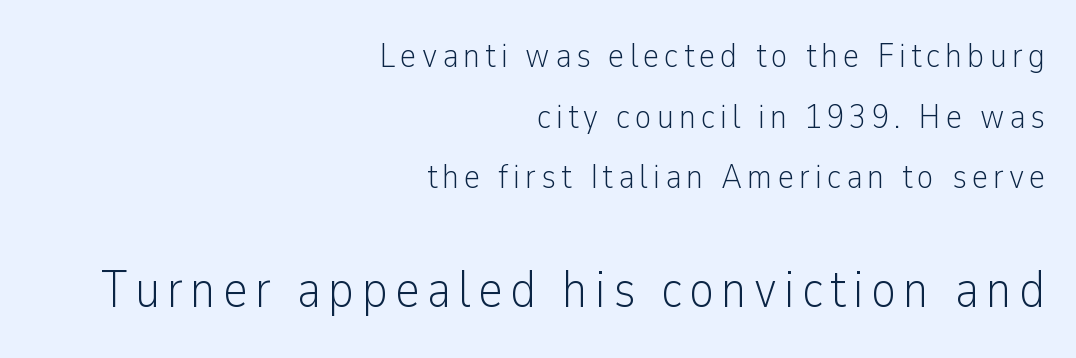
The image shows 52 px light, condensed sans-serif type, upright; set right-aligned, line spacing 1.73x, not underlined; the second (bottom) block is 1.49x larger; low stroke contrast and a medium x-height.
